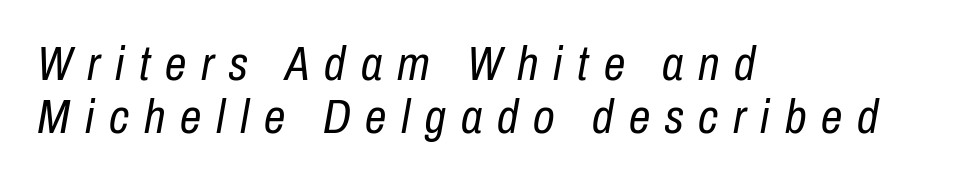
The image shows 48 px regular-weight, condensed type, italic (leaning right); set left-aligned, tight line spacing (1.1x), unusually wide letter spacing (+0.31 em), not underlined; low stroke contrast and a medium x-height.
